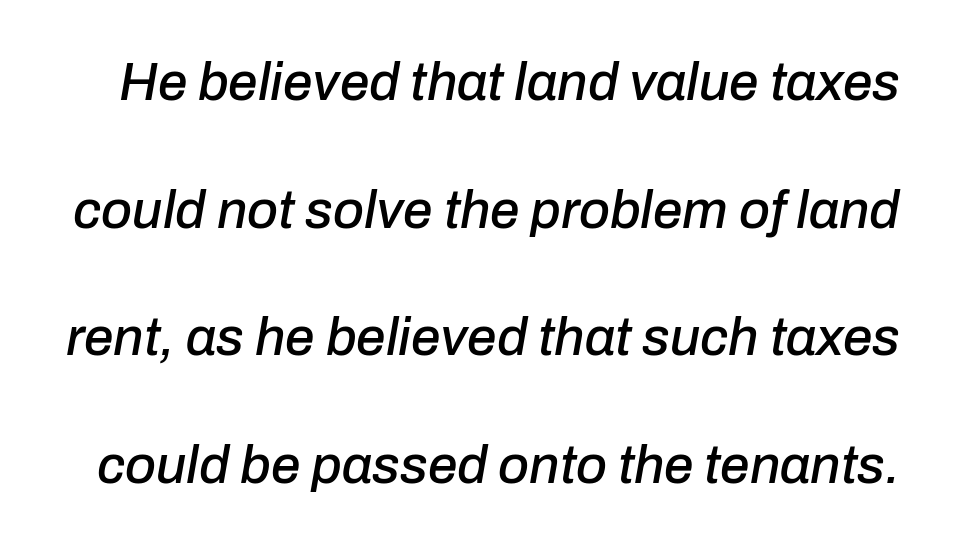
The image shows 53 px text type, italic (leaning right); set loose line spacing (2.41x), normal letter spacing, not underlined; low stroke contrast and a medium x-height.
